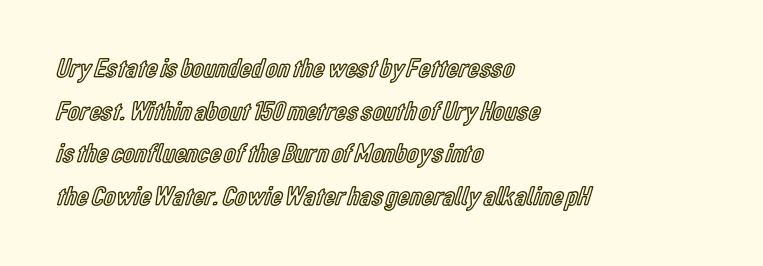
The image shows 27 px text type; set left-aligned, normal line spacing (1.58x), normal letter spacing, not underlined.
